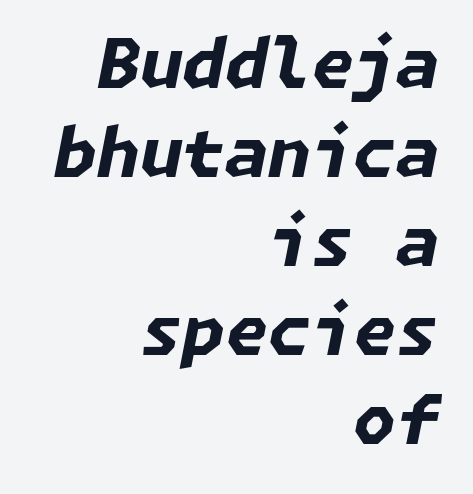
{"italic": "yes", "lean": "right", "slant_degrees": 11, "bold": "yes", "weight": "bold", "width": "normal", "stroke_contrast": "low", "x_height": "medium", "underline": "no", "align": "right", "line_spacing": "normal", "line_spacing_ratio": 1.29, "letter_spacing": "normal", "letter_spacing_em": 0.0, "glyph_px": 69}
